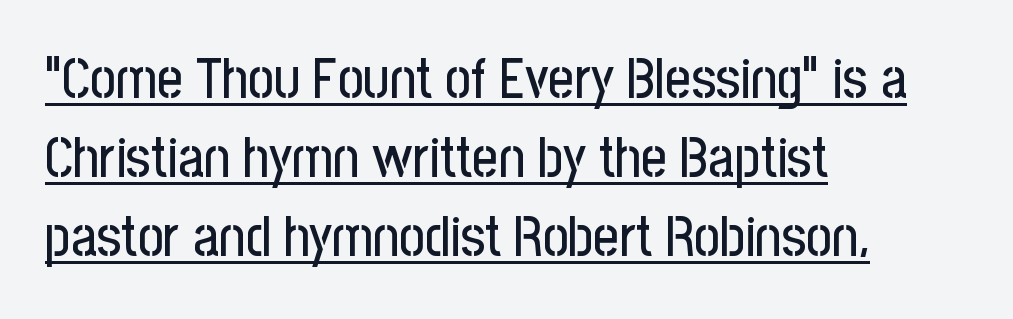
Q: Is the text italic (slanted)? A: No, it is upright.
Q: Is the typeface a serif or a sans-serif typeface? A: Sans-serif.
Q: Is the text underlined? A: Yes.
Q: How is the paragraph aligned? A: Left-aligned.
Q: Is the spacing between letters normal or unusually wide? A: Normal.
Q: Is the spacing between lines tight, normal or loose? A: Normal.
Q: Width (condensed, normal, or wide)? A: Condensed.
Q: Stroke contrast? A: Low.
Q: x-height? A: Medium.
Q: Monospaced? A: No.
